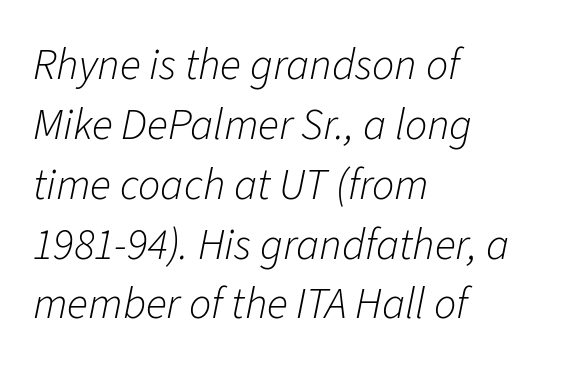
Has an underline been added? It has not. Line spacing here is normal. Here the designer chose a conventional face with non-uniform glyph widths. The font sits on the lighter half of the weight spectrum, regular included. The lettering tilts uniformly, giving the passage an italic look. There is no visible air inserted between adjacent glyphs.
